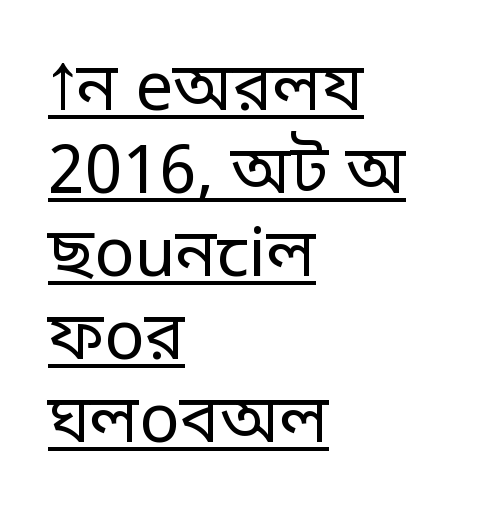
Q: Is the text bold? A: No.
Q: Is the text italic (slanted)? A: No, it is upright.
Q: Is the typeface a serif or a sans-serif typeface? A: Sans-serif.
Q: Is the text underlined? A: Yes.
Q: How is the paragraph aligned? A: Left-aligned.
Q: Is the spacing between letters normal or unusually wide? A: Normal.
Q: Width (condensed, normal, or wide)? A: Normal.
Q: Stroke contrast? A: Low.
Q: x-height? A: Large.
Q: Monospaced? A: No.
